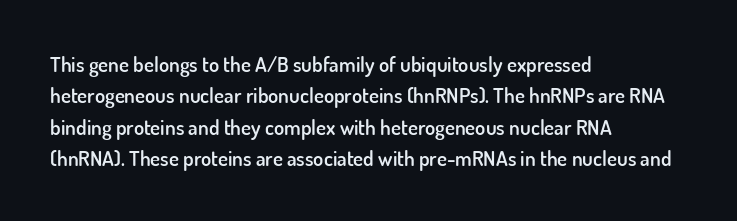
Q: Is the text bold? A: Semi-bold.
Q: Is the text italic (slanted)? A: No, it is upright.
Q: Is the text underlined? A: No.
Q: How is the paragraph aligned? A: Left-aligned.
Q: Is the spacing between letters normal or unusually wide? A: Normal.
Q: Is the spacing between lines tight, normal or loose? A: Normal.
